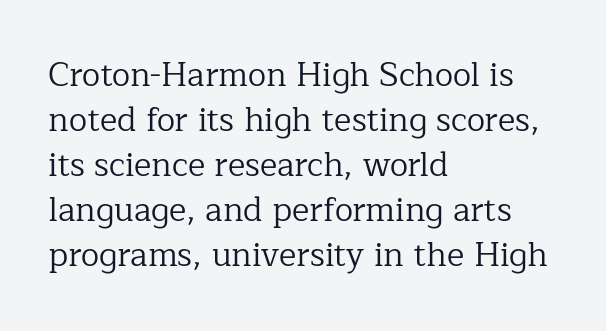
{"serif": "yes", "italic": "no", "bold": "no", "weight": "regular", "width": "normal", "stroke_contrast": "low", "x_height": "medium", "monospaced": "no", "underline": "no", "align": "left", "line_spacing": "normal", "line_spacing_ratio": 1.36, "letter_spacing": "normal", "letter_spacing_em": 0.0, "glyph_px": 33}
